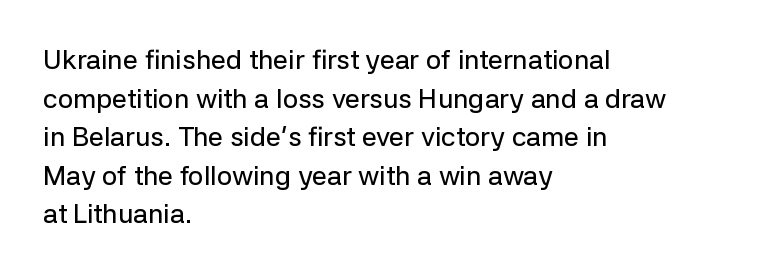
{"italic": "no", "underline": "no", "align": "left", "line_spacing": "normal", "line_spacing_ratio": 1.43, "letter_spacing": "normal", "letter_spacing_em": 0.0, "glyph_px": 27}
